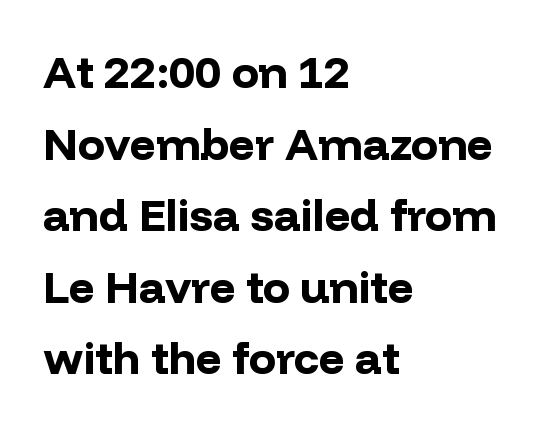
Q: Is the text bold? A: Yes.
Q: Is the text italic (slanted)? A: No, it is upright.
Q: Is the typeface a serif or a sans-serif typeface? A: Sans-serif.
Q: Is the text underlined? A: No.
Q: How is the paragraph aligned? A: Left-aligned.
Q: Is the spacing between letters normal or unusually wide? A: Normal.
Q: Is the spacing between lines tight, normal or loose? A: Normal.
Q: Width (condensed, normal, or wide)? A: Normal.
Q: Stroke contrast? A: Low.
Q: x-height? A: Medium.
Q: Monospaced? A: No.
